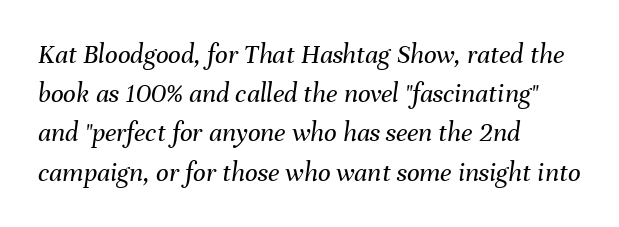
{"italic": "yes", "lean": "right", "slant_degrees": 8, "bold": "no", "weight": "regular", "width": "normal", "stroke_contrast": "medium", "x_height": "medium", "monospaced": "no", "underline": "no", "align": "left", "line_spacing": "normal", "line_spacing_ratio": 1.4, "letter_spacing": "normal", "letter_spacing_em": 0.0, "glyph_px": 28}
